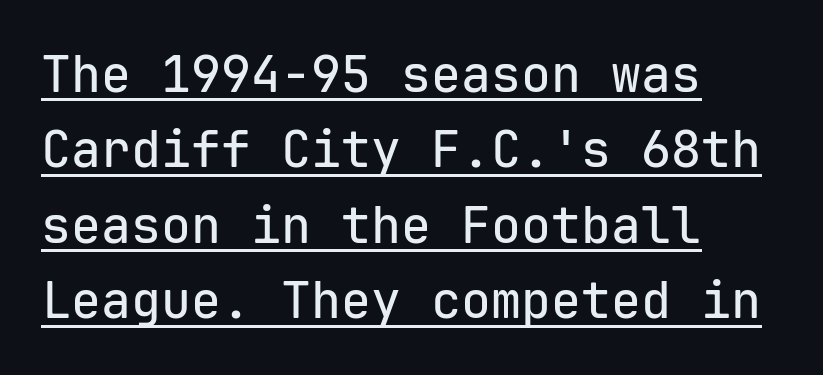
The image shows 50 px sans-serif type, upright, monospaced; set left-aligned, normal line spacing (1.51x), normal letter spacing, underlined; low stroke contrast and a medium x-height.
